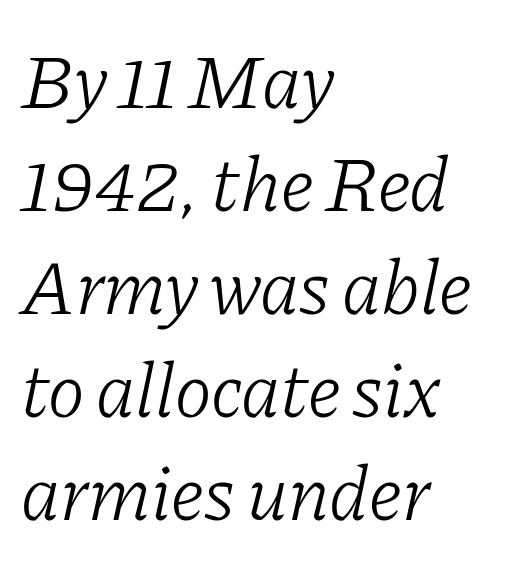
The image shows 78 px light serif type, italic (leaning right); set left-aligned, normal line spacing (1.32x), normal letter spacing, not underlined; low stroke contrast and a medium x-height.
